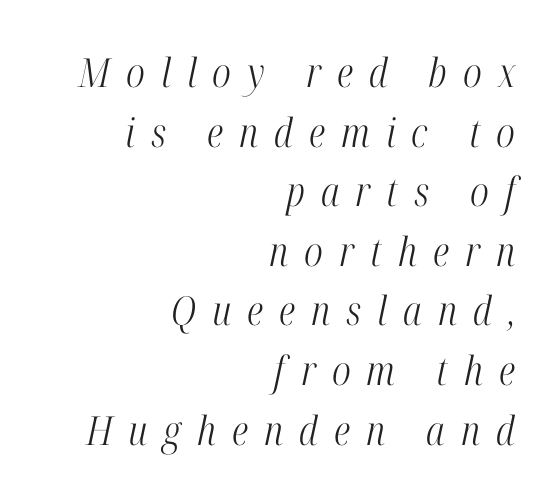
The image shows 40 px light, condensed serif type, italic (leaning right); set right-aligned, normal line spacing (1.49x), unusually wide letter spacing (+0.4 em), not underlined; high stroke contrast and a medium x-height.
